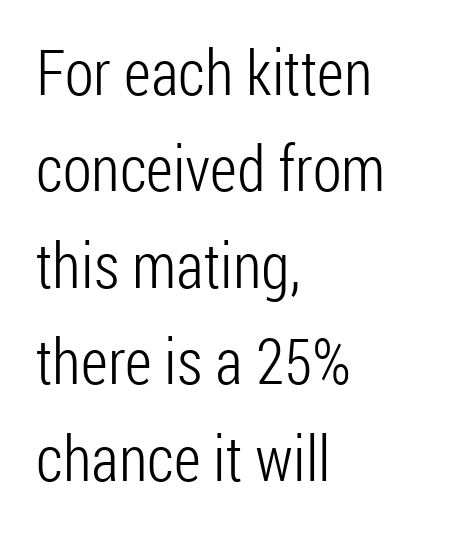
The image shows 63 px light, condensed sans-serif type, upright; set left-aligned, normal line spacing (1.53x), normal letter spacing, not underlined; low stroke contrast and a medium x-height.
